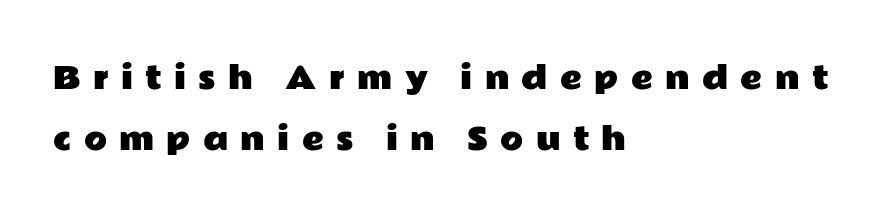
Q: Is the text italic (slanted)? A: No, it is upright.
Q: Is the typeface a serif or a sans-serif typeface? A: Sans-serif.
Q: Is the text underlined? A: No.
Q: How is the paragraph aligned? A: Left-aligned.
Q: Is the spacing between letters normal or unusually wide? A: Unusually wide.
Q: Is the spacing between lines tight, normal or loose? A: Loose.
Q: Width (condensed, normal, or wide)? A: Wide.
Q: Stroke contrast? A: Low.
Q: x-height? A: Medium.
Q: Monospaced? A: No.
